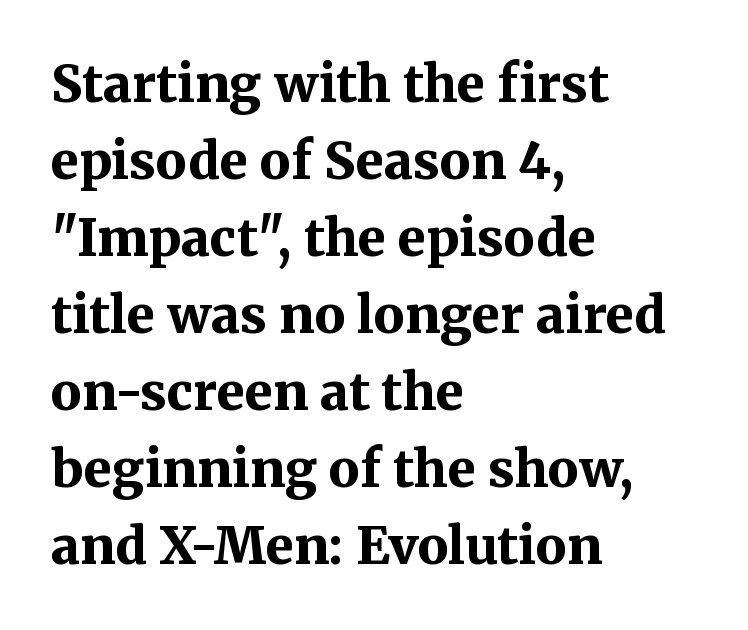
The image shows 51 px bold serif type, upright; set left-aligned, normal line spacing (1.51x), normal letter spacing, not underlined; medium stroke contrast and a medium x-height.
